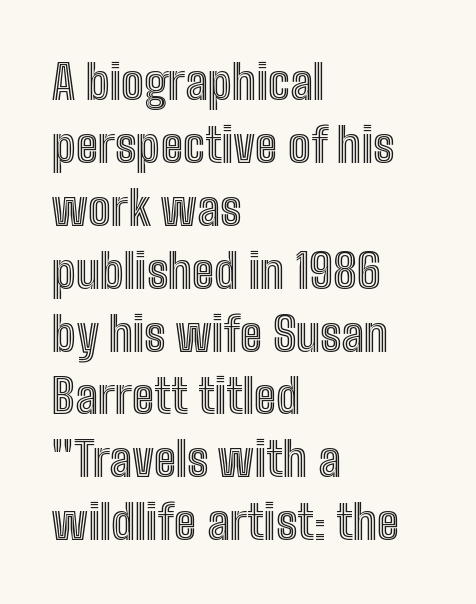
{"italic": "no", "width": "condensed", "x_height": "medium", "monospaced": "no", "underline": "no", "align": "left", "line_spacing": "normal", "line_spacing_ratio": 1.31, "letter_spacing": "normal", "letter_spacing_em": 0.0, "glyph_px": 48}
